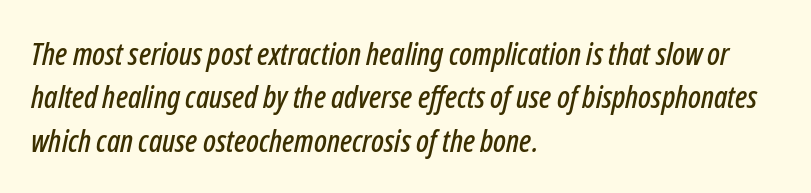
Q: Is the text italic (slanted)? A: Yes, it leans right by about 12 degrees.
Q: Is the text underlined? A: No.
Q: How is the paragraph aligned? A: Left-aligned.
Q: Is the spacing between letters normal or unusually wide? A: Normal.
Q: Is the spacing between lines tight, normal or loose? A: Normal.
Q: Width (condensed, normal, or wide)? A: Condensed.
Q: Stroke contrast? A: Low.
Q: x-height? A: Medium.
Q: Monospaced? A: No.
